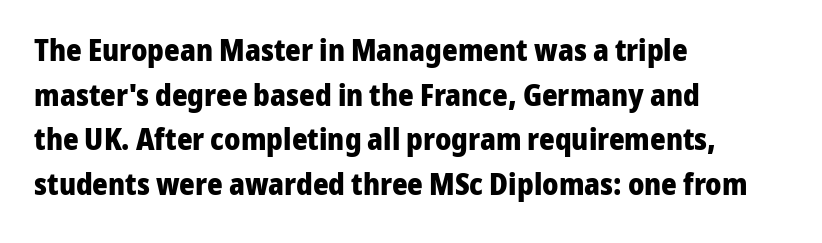
You can tell it's not italic because the verticals are truly vertical. This rendering employs a face without finishing strokes, i.e., a sans-serif. The passage is arranged the way most books set body copy — flush left. Set as a true bold cut, around the 700 mark. Line spacing here is normal.
